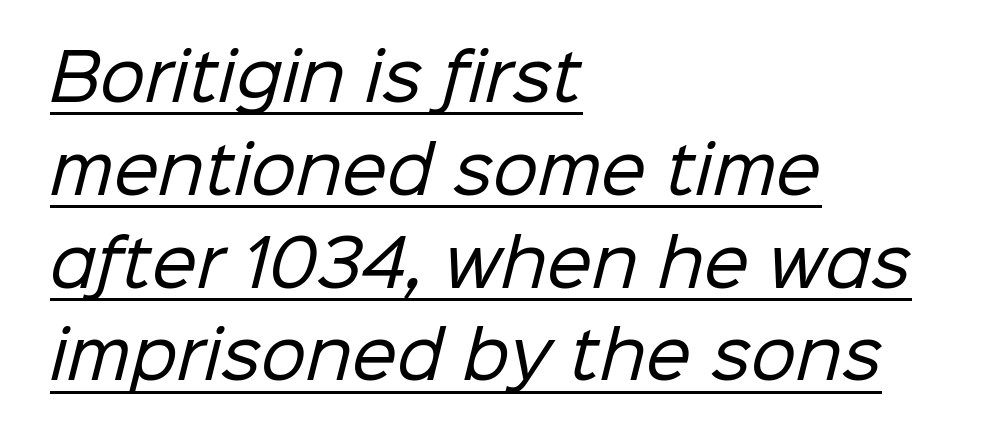
The image shows 64 px regular-weight sans-serif type; set left-aligned, normal line spacing (1.45x), normal letter spacing, underlined; low stroke contrast and a medium x-height.
